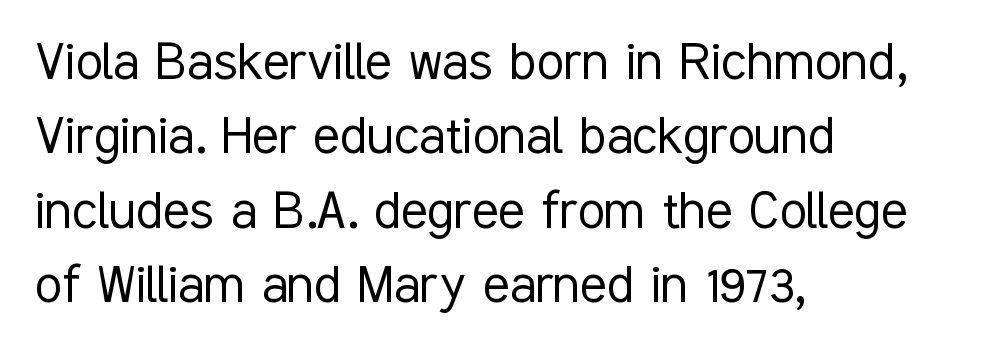
The image shows 62 px light, condensed sans-serif type, upright; set left-aligned, line spacing 1.2x, normal letter spacing, not underlined; low stroke contrast and a medium x-height.
